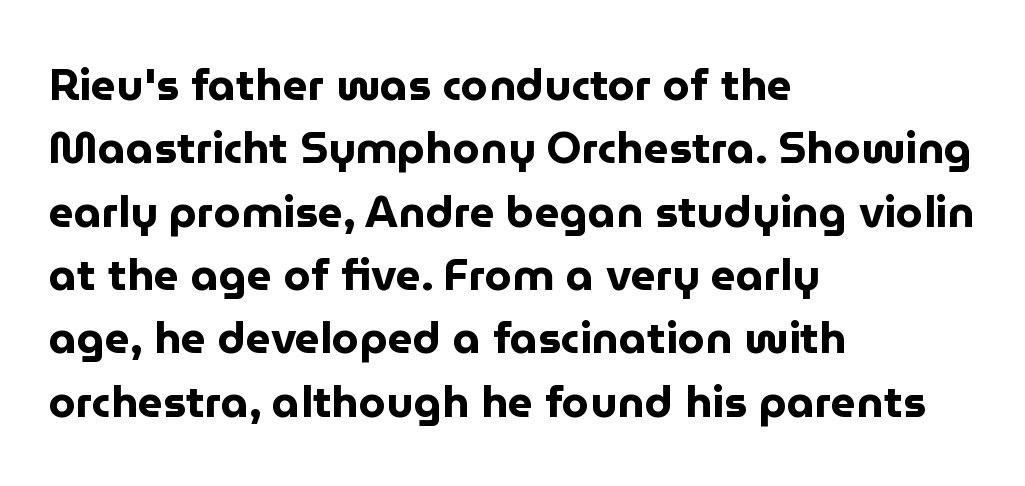
Q: Is the text bold? A: Yes.
Q: Is the text italic (slanted)? A: No, it is upright.
Q: Is the typeface a serif or a sans-serif typeface? A: Sans-serif.
Q: Is the text underlined? A: No.
Q: How is the paragraph aligned? A: Left-aligned.
Q: Is the spacing between letters normal or unusually wide? A: Normal.
Q: Is the spacing between lines tight, normal or loose? A: Normal.
Q: Width (condensed, normal, or wide)? A: Normal.
Q: Stroke contrast? A: Low.
Q: x-height? A: Medium.
Q: Monospaced? A: No.
